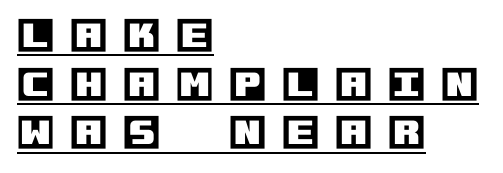
{"italic": "no", "width": "normal", "x_height": "large", "underline": "yes", "align": "left", "line_spacing": "normal", "line_spacing_ratio": 1.28, "letter_spacing": "wide", "letter_spacing_em": 0.42, "glyph_px": 38}
